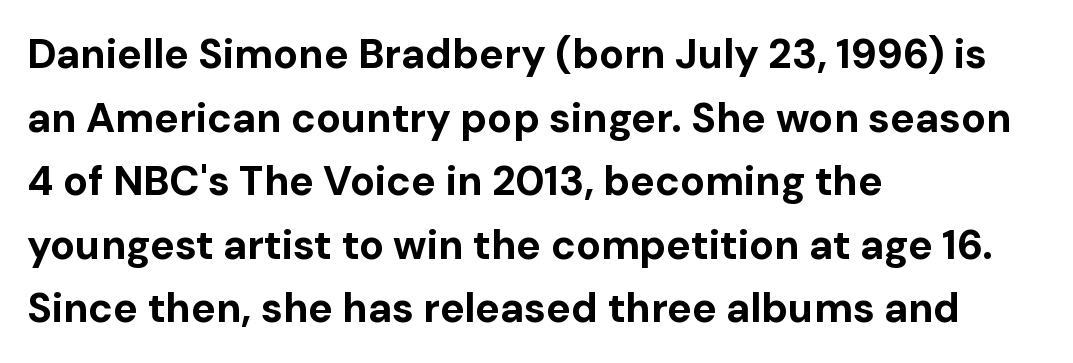
Q: Is the text bold? A: Yes.
Q: Is the text italic (slanted)? A: No, it is upright.
Q: Is the typeface a serif or a sans-serif typeface? A: Sans-serif.
Q: Is the text underlined? A: No.
Q: How is the paragraph aligned? A: Left-aligned.
Q: Is the spacing between letters normal or unusually wide? A: Normal.
Q: Is the spacing between lines tight, normal or loose? A: Normal.
Q: Width (condensed, normal, or wide)? A: Normal.
Q: Stroke contrast? A: Low.
Q: x-height? A: Medium.
Q: Monospaced? A: No.
